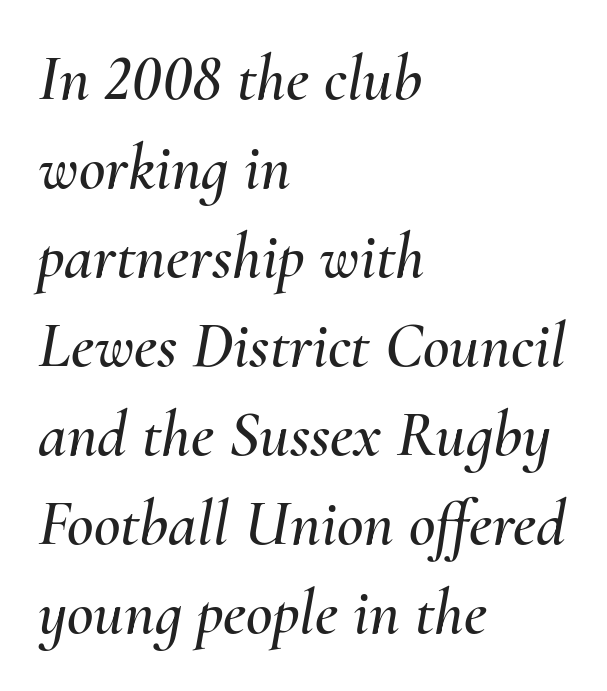
{"italic": "yes", "lean": "right", "slant_degrees": 10, "width": "normal", "stroke_contrast": "medium", "x_height": "small", "monospaced": "no", "underline": "no", "align": "left", "line_spacing": "normal", "line_spacing_ratio": 1.37, "letter_spacing": "normal", "letter_spacing_em": 0.0, "glyph_px": 65}
